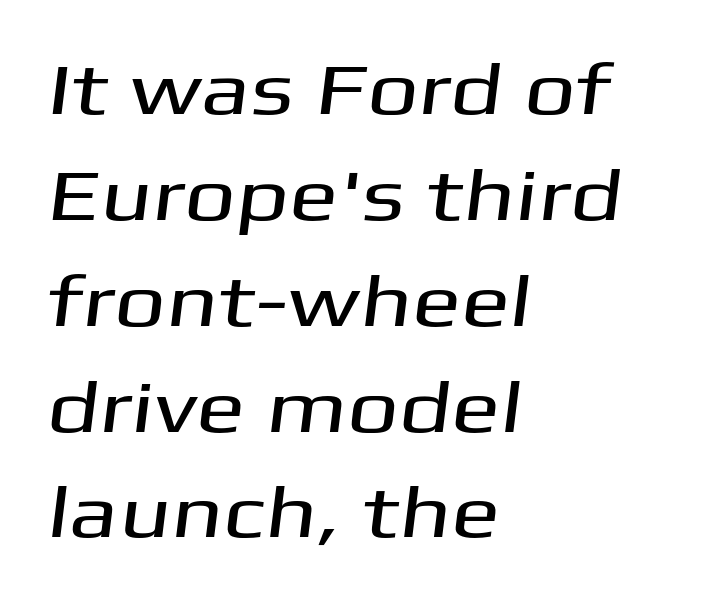
The image shows 73 px wide sans-serif type; set left-aligned, normal line spacing (1.45x), normal letter spacing, not underlined; medium stroke contrast and a medium x-height.
